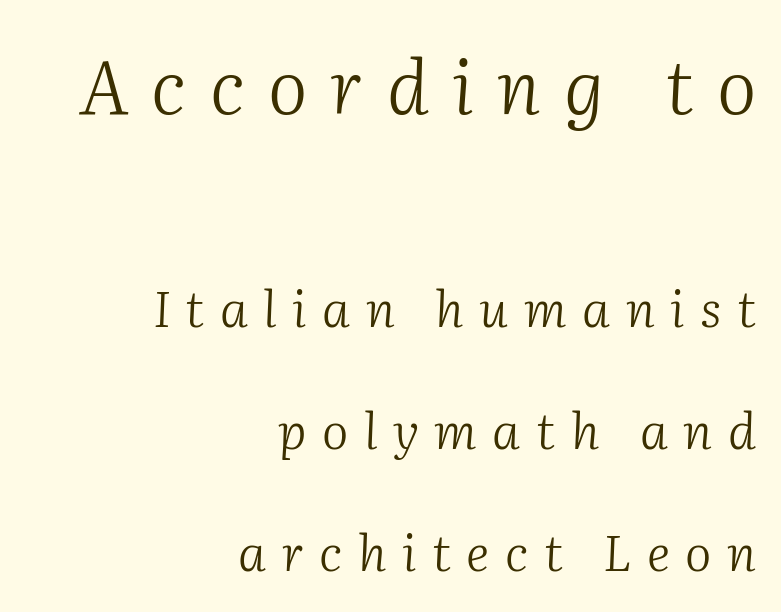
Q: Is the text bold? A: No.
Q: Is the text italic (slanted)? A: Yes, it leans right by about 2 degrees.
Q: Is the typeface a serif or a sans-serif typeface? A: Serif.
Q: Is the text underlined? A: No.
Q: How is the paragraph aligned? A: Right-aligned.
Q: Is the spacing between letters normal or unusually wide? A: Unusually wide.
Q: Is the spacing between lines tight, normal or loose? A: Loose.
Q: Which block of text is set in a larger size, the first (top) or the second (bottom)? A: The first (top) one.
Q: Width (condensed, normal, or wide)? A: Normal.
Q: Stroke contrast? A: Medium.
Q: x-height? A: Medium.
Q: Monospaced? A: No.
